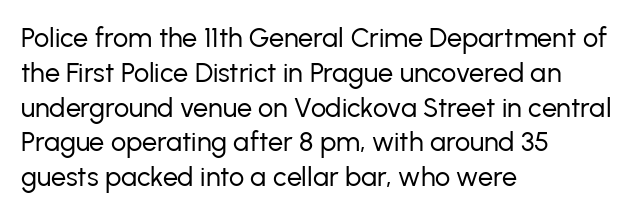
The image shows 27 px text type, upright; set left-aligned, normal line spacing (1.29x), normal letter spacing, not underlined.
